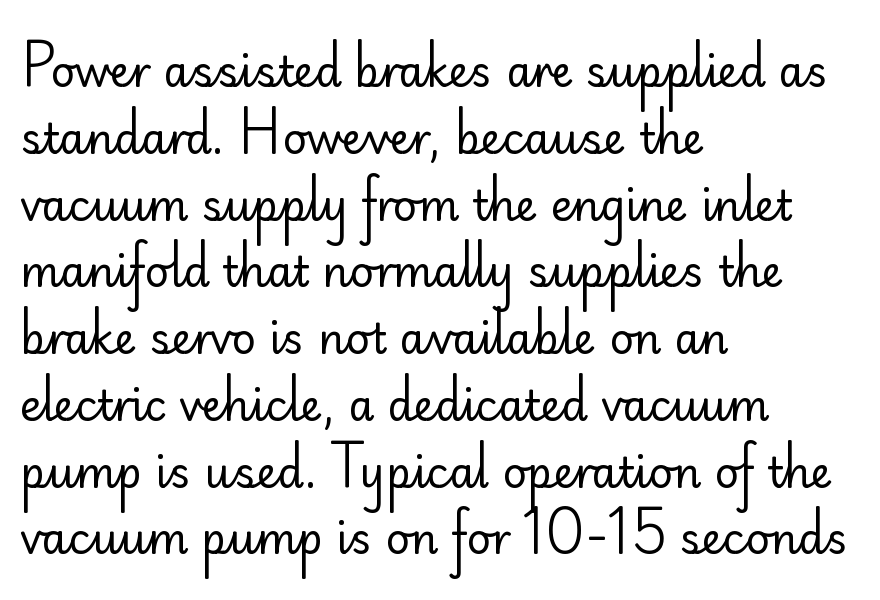
{"serif": "no", "italic": "no", "bold": "no", "weight": "regular", "width": "normal", "stroke_contrast": "low", "x_height": "small", "monospaced": "no", "underline": "no", "align": "left", "line_spacing": "normal", "line_spacing_ratio": 1.59, "letter_spacing": "normal", "letter_spacing_em": 0.0, "glyph_px": 42}
